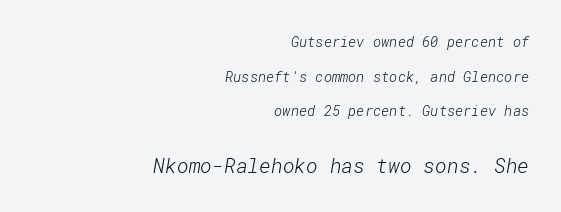
{"bold": "no", "underline": "no", "align": "right", "line_spacing": "loose", "line_spacing_ratio": 2.48, "letter_spacing": "normal", "letter_spacing_em": 0.0, "larger_block": "second", "size_ratio": 1.43, "glyph_px": 20}
